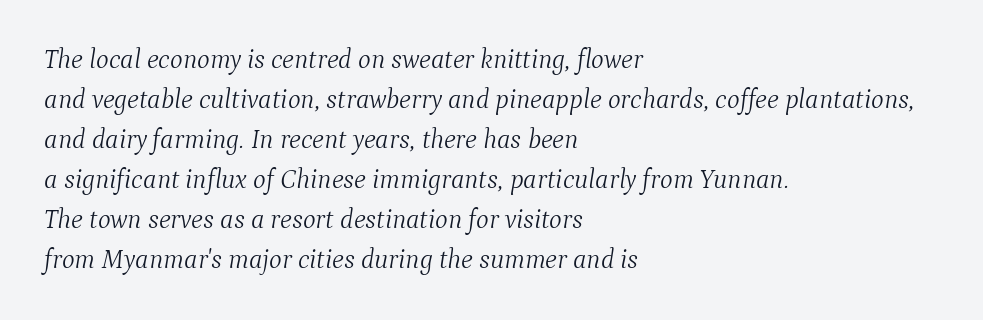
Q: Is the text bold? A: No.
Q: Is the text italic (slanted)? A: Yes, it leans right by about 9 degrees.
Q: Is the text underlined? A: No.
Q: How is the paragraph aligned? A: Left-aligned.
Q: Is the spacing between letters normal or unusually wide? A: Normal.
Q: Is the spacing between lines tight, normal or loose? A: Normal.
